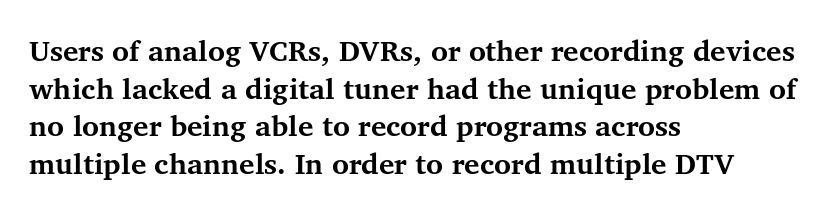
{"serif": "yes", "italic": "no", "bold": "yes", "weight": "bold", "width": "normal", "stroke_contrast": "medium", "x_height": "medium", "monospaced": "no", "underline": "no", "align": "left", "line_spacing": "normal", "line_spacing_ratio": 1.3, "letter_spacing": "normal", "letter_spacing_em": 0.0, "glyph_px": 29}
